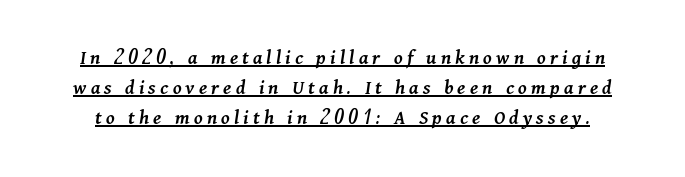
Here the glyphs are tracked loosely, breaking word shapes into spaced letters. The leading is moderate, giving the passage an even texture. Summary of weight: moderately heavy, a semibold. Every word sits above its own underline.
